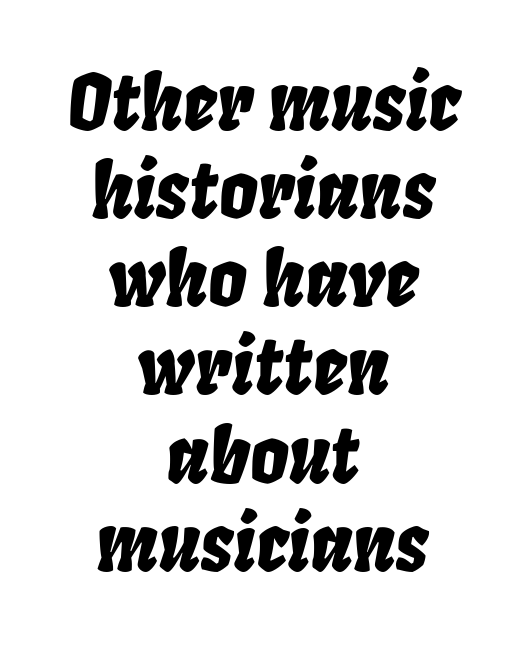
The image shows 76 px condensed type, italic (leaning right); set centered, line spacing 1.16x, normal letter spacing, not underlined; low stroke contrast and a large x-height.
